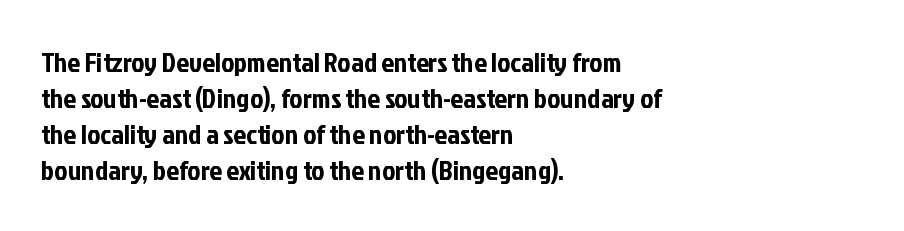
The image shows 28 px condensed sans-serif type, upright; set left-aligned, normal line spacing (1.29x), normal letter spacing, not underlined; low stroke contrast and a medium x-height.
